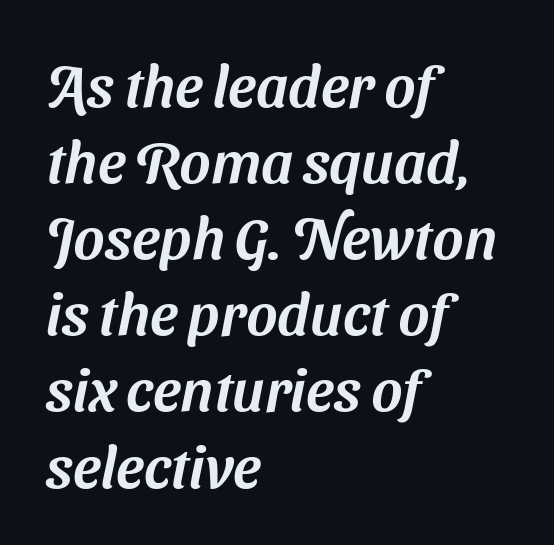
Normally led — the rows are evenly, conventionally spaced. A typesetter would label this face a sans. Here the glyphs are tracked normally, forming tight word shapes. Each letter keeps its own natural width here, so spacing adapts to shape. Quick note: underline off.
